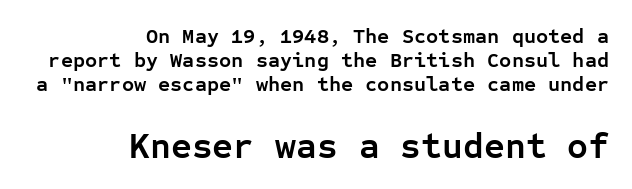
Q: Is the text bold? A: Yes.
Q: Is the text italic (slanted)? A: No, it is upright.
Q: Is the typeface a serif or a sans-serif typeface? A: Sans-serif.
Q: Is the text underlined? A: No.
Q: How is the paragraph aligned? A: Right-aligned.
Q: Is the spacing between letters normal or unusually wide? A: Normal.
Q: Is the spacing between lines tight, normal or loose? A: Tight.
Q: Which block of text is set in a larger size, the first (top) or the second (bottom)? A: The second (bottom) one.
Q: Width (condensed, normal, or wide)? A: Normal.
Q: Stroke contrast? A: Low.
Q: x-height? A: Medium.
Q: Monospaced? A: Yes.
